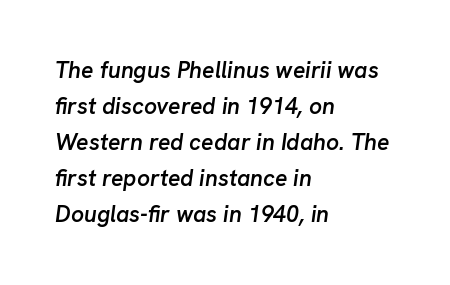
The image shows 23 px text type, italic (leaning right); set left-aligned, normal line spacing (1.57x), normal letter spacing, not underlined.
